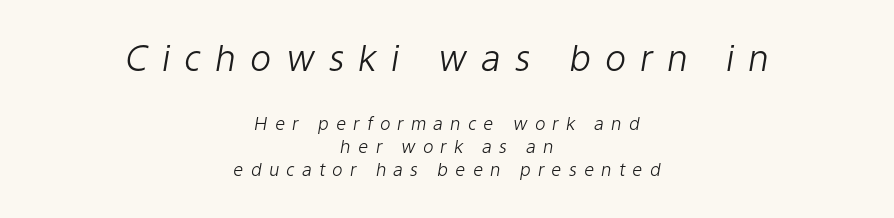
Q: Is the text bold? A: No.
Q: Is the text italic (slanted)? A: Yes, it leans right by about 9 degrees.
Q: Is the text underlined? A: No.
Q: How is the paragraph aligned? A: Centered.
Q: Is the spacing between letters normal or unusually wide? A: Unusually wide.
Q: Is the spacing between lines tight, normal or loose? A: Normal.
Q: Which block of text is set in a larger size, the first (top) or the second (bottom)? A: The first (top) one.
Q: Width (condensed, normal, or wide)? A: Normal.
Q: Stroke contrast? A: Low.
Q: x-height? A: Medium.
Q: Monospaced? A: No.
